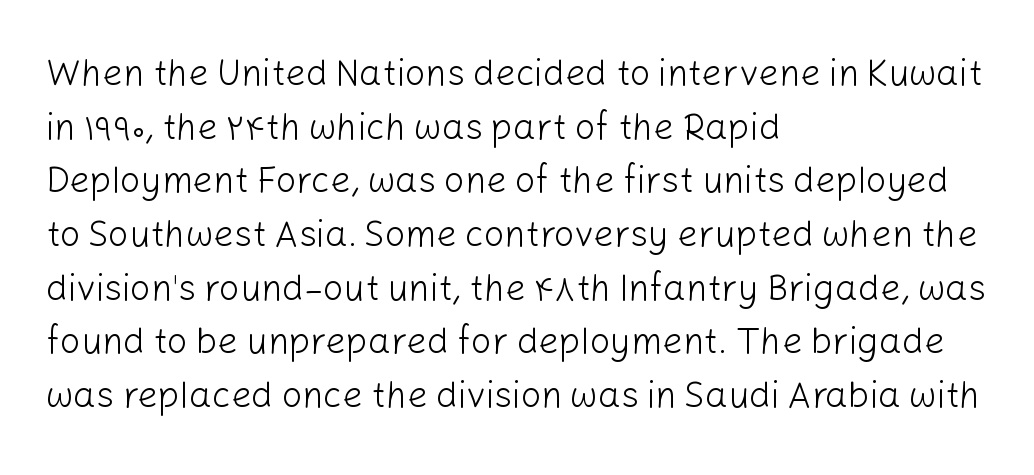
The image shows 36 px light sans-serif type, upright; set left-aligned, normal line spacing (1.49x), normal letter spacing, not underlined; low stroke contrast and a medium x-height.
